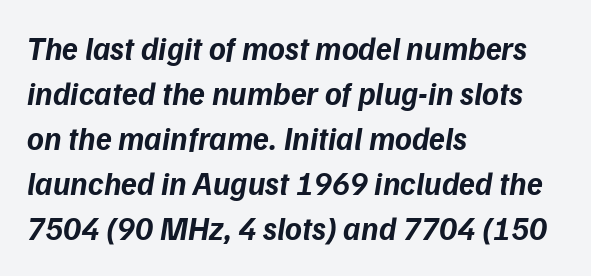
The image shows 32 px bold type, italic (leaning right); set left-aligned, normal line spacing (1.41x), normal letter spacing, not underlined; low stroke contrast and a medium x-height.
